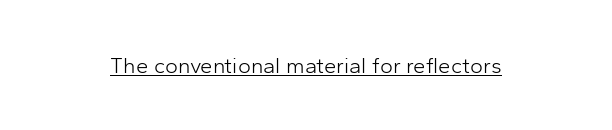
Q: Is the text bold? A: No.
Q: Is the text italic (slanted)? A: No, it is upright.
Q: Is the text underlined? A: Yes.
Q: Is the spacing between letters normal or unusually wide? A: Normal.
